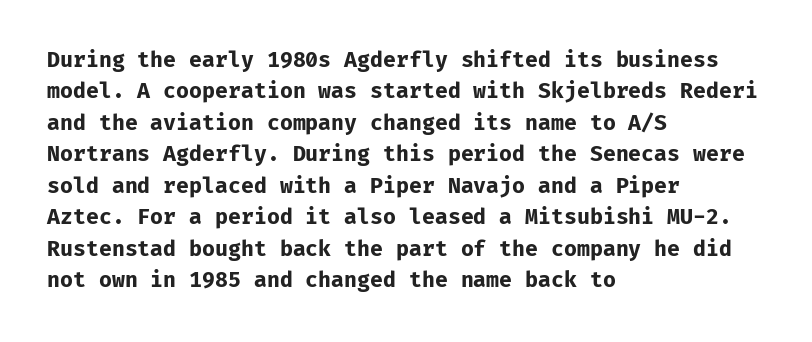
{"italic": "no", "bold": "yes", "underline": "no", "align": "left", "line_spacing": "normal", "line_spacing_ratio": 1.5, "letter_spacing": "normal", "letter_spacing_em": 0.0, "glyph_px": 21}
